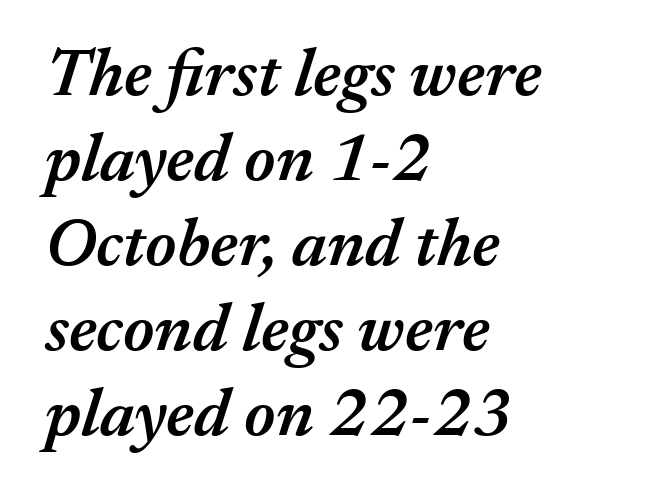
Q: Is the text bold? A: Semi-bold.
Q: Is the text italic (slanted)? A: Yes, it leans right by about 17 degrees.
Q: Is the text underlined? A: No.
Q: How is the paragraph aligned? A: Left-aligned.
Q: Is the spacing between letters normal or unusually wide? A: Normal.
Q: Is the spacing between lines tight, normal or loose? A: Normal.
Q: Width (condensed, normal, or wide)? A: Normal.
Q: Stroke contrast? A: Medium.
Q: x-height? A: Medium.
Q: Monospaced? A: No.
